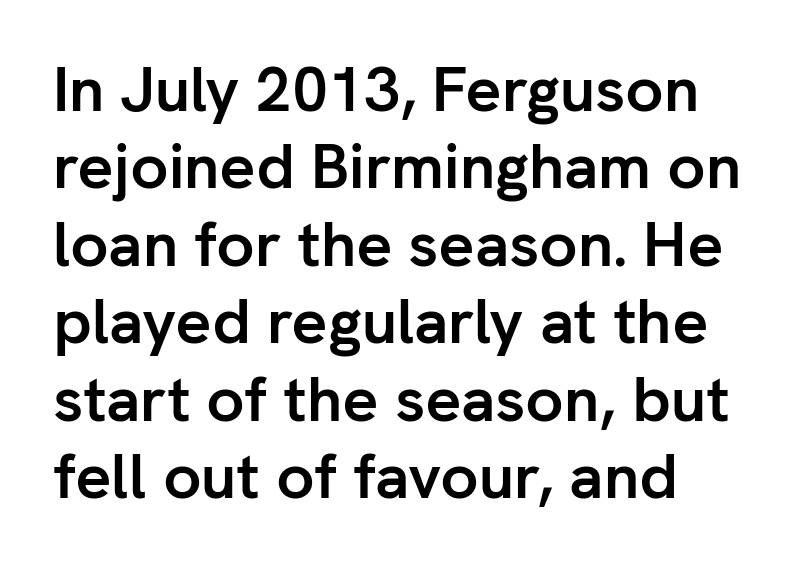
{"serif": "no", "italic": "no", "bold": "yes", "weight": "semibold", "width": "normal", "stroke_contrast": "low", "x_height": "medium", "monospaced": "no", "underline": "no", "align": "left", "line_spacing_ratio": 1.23, "letter_spacing": "normal", "letter_spacing_em": 0.0, "glyph_px": 63}
